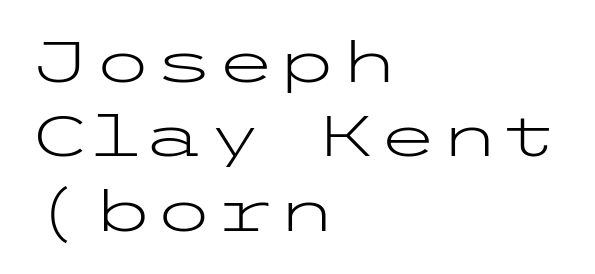
No chunkiness to these letters — they're not bold. Compared with a centered layout, this one pins lines to the left instead. Grotesque or geometric, the face here clearly has no serifs. No extra tracking has been applied to these lines. The block of text has a typical density, with ordinary space between rows. Bare-footed words on every line.
